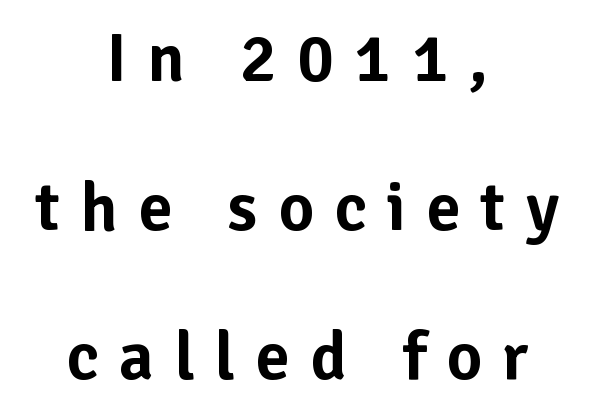
{"serif": "no", "italic": "no", "width": "normal", "stroke_contrast": "low", "x_height": "medium", "monospaced": "no", "underline": "no", "align": "center", "line_spacing": "loose", "line_spacing_ratio": 2.16, "letter_spacing": "wide", "letter_spacing_em": 0.29, "glyph_px": 69}
